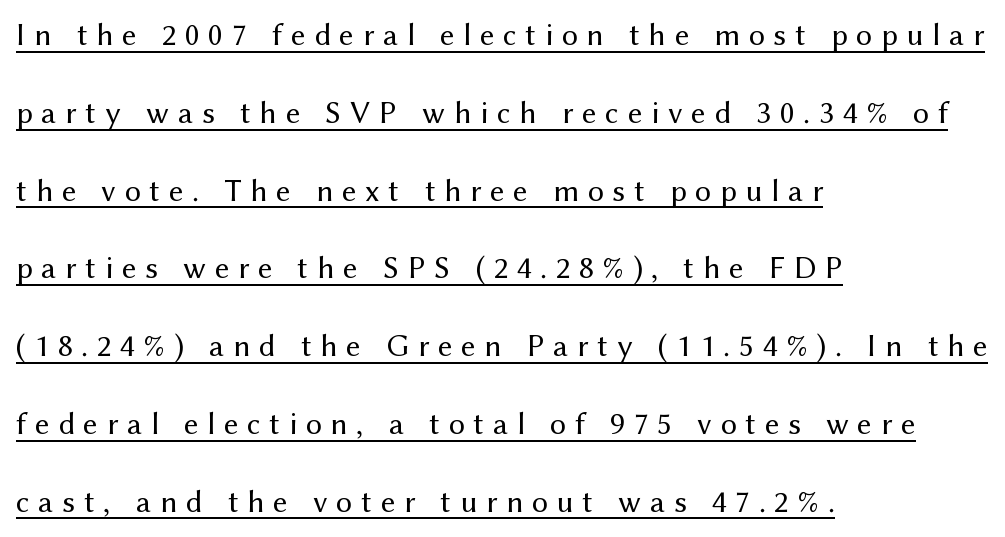
Q: Is the text bold? A: No.
Q: Is the text italic (slanted)? A: No, it is upright.
Q: Is the typeface a serif or a sans-serif typeface? A: Sans-serif.
Q: Is the text underlined? A: Yes.
Q: How is the paragraph aligned? A: Left-aligned.
Q: Is the spacing between letters normal or unusually wide? A: Unusually wide.
Q: Is the spacing between lines tight, normal or loose? A: Loose.
Q: Width (condensed, normal, or wide)? A: Normal.
Q: Stroke contrast? A: Medium.
Q: x-height? A: Medium.
Q: Monospaced? A: No.
